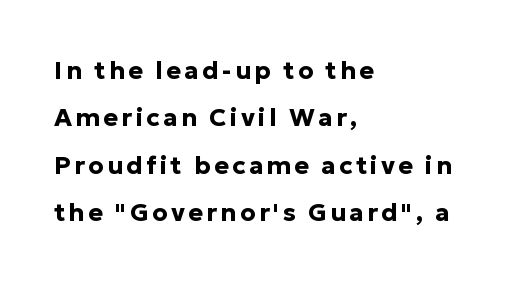
The image shows 25 px bold type, upright; set left-aligned, loose line spacing (1.9x), not underlined.
